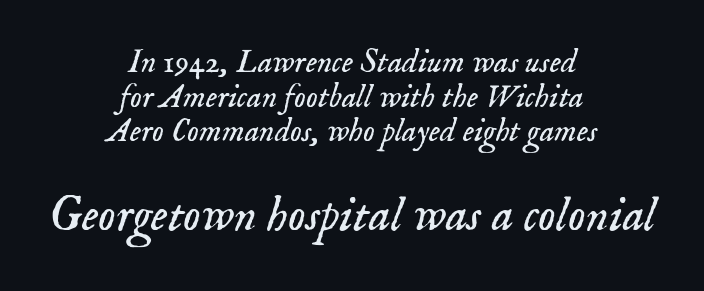
Q: Is the text bold? A: No.
Q: Is the text italic (slanted)? A: Yes, it leans right by about 18 degrees.
Q: Is the typeface a serif or a sans-serif typeface? A: Serif.
Q: Is the text underlined? A: No.
Q: How is the paragraph aligned? A: Centered.
Q: Is the spacing between letters normal or unusually wide? A: Normal.
Q: Is the spacing between lines tight, normal or loose? A: Tight.
Q: Which block of text is set in a larger size, the first (top) or the second (bottom)? A: The second (bottom) one.
Q: Width (condensed, normal, or wide)? A: Normal.
Q: Stroke contrast? A: Low.
Q: x-height? A: Small.
Q: Monospaced? A: No.
